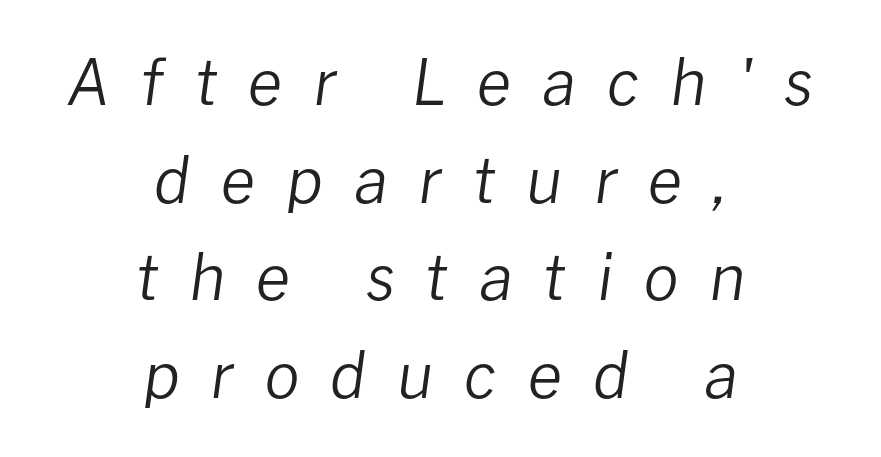
Looking at the ascenders, they clearly lean. Just letters on the line, the space beneath them empty. This is not heavy type; no bold has been used. This sample uses expanded letter spacing, leaving extra air between glyphs. These lines are rendered in a variable-pitch font. The lines sit at an ordinary, default distance from one another.
